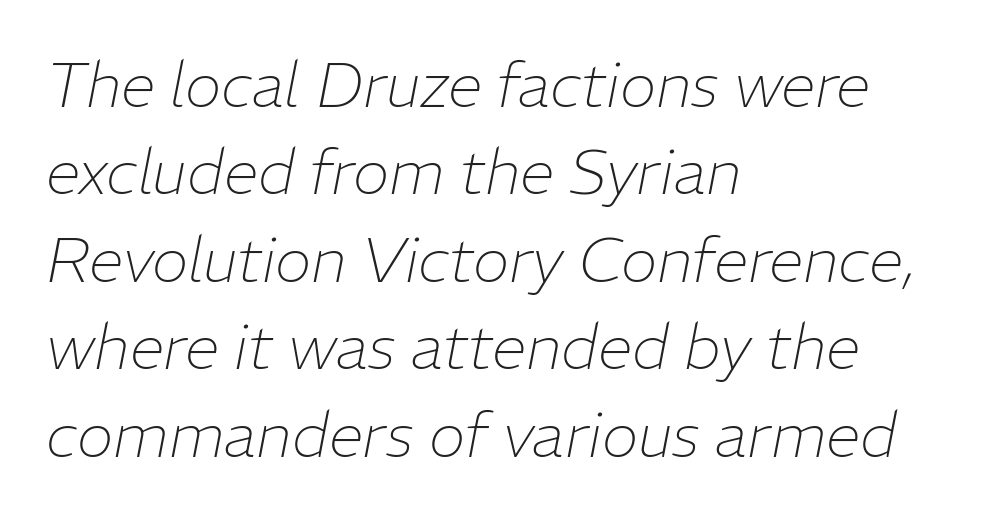
The image shows 62 px thin type, italic (leaning right); set left-aligned, normal line spacing (1.41x), normal letter spacing, not underlined; low stroke contrast and a medium x-height.
